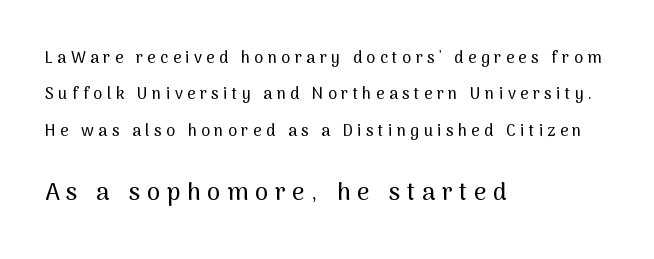
These lines have a slow, spaced-out rhythm from letter to letter. Where is the straight margin? On the left. A clean baseline with only descenders dipping below it. Nope, not italic — everything's standing straight.
